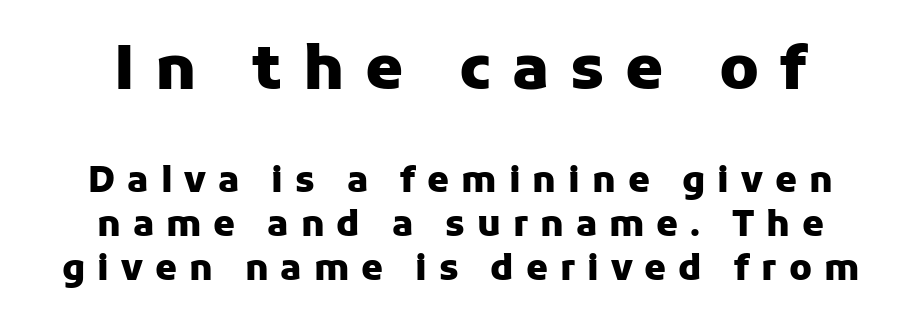
Baseline-to-baseline distance is the conventional proportion of letter height. The strip under each line holds only bare page. Are there feet on the stems? There aren't — it's a sans. Size contrast runs from large at the top to small at the bottom. This rendering widens character spacing well past its baseline value. The letters are bold, with thick, heavy strokes.
